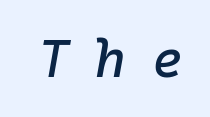
Q: Is the text italic (slanted)? A: Yes, it leans right by about 10 degrees.
Q: Is the text underlined? A: No.
Q: Is the spacing between letters normal or unusually wide? A: Unusually wide.
Q: Width (condensed, normal, or wide)? A: Normal.
Q: Stroke contrast? A: Low.
Q: x-height? A: Medium.
Q: Monospaced? A: Yes.
